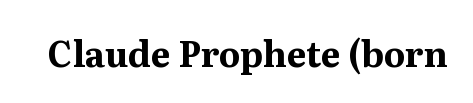
Q: Is the text bold? A: Yes.
Q: Is the text italic (slanted)? A: No, it is upright.
Q: Is the typeface a serif or a sans-serif typeface? A: Serif.
Q: Is the text underlined? A: No.
Q: Is the spacing between letters normal or unusually wide? A: Normal.
Q: Width (condensed, normal, or wide)? A: Normal.
Q: Stroke contrast? A: Medium.
Q: x-height? A: Medium.
Q: Monospaced? A: No.
